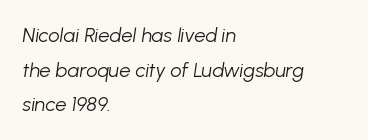
The image shows 20 px text type, italic (leaning right); set left-aligned, line spacing 1.73x, normal letter spacing, not underlined.
